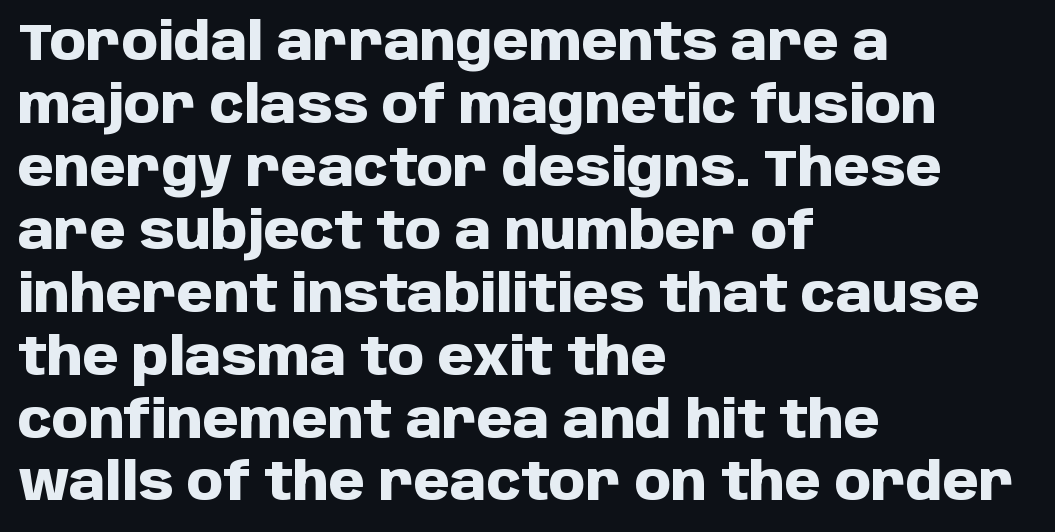
Q: Is the text bold? A: Yes.
Q: Is the text italic (slanted)? A: No, it is upright.
Q: Is the typeface a serif or a sans-serif typeface? A: Sans-serif.
Q: Is the text underlined? A: No.
Q: How is the paragraph aligned? A: Left-aligned.
Q: Is the spacing between letters normal or unusually wide? A: Normal.
Q: Width (condensed, normal, or wide)? A: Normal.
Q: Stroke contrast? A: Low.
Q: x-height? A: Large.
Q: Monospaced? A: No.
